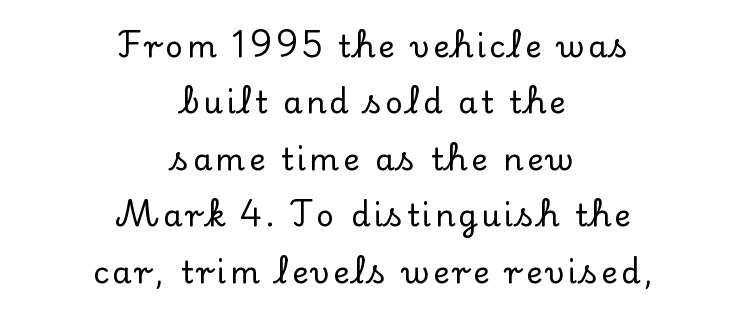
The rendering shows small feet on the letterforms — a serif design. Only glyphs here, with clear space below each row. A roman cut, with each character standing at attention. Compared with a flush-left layout, this one balances lines on the center instead.
